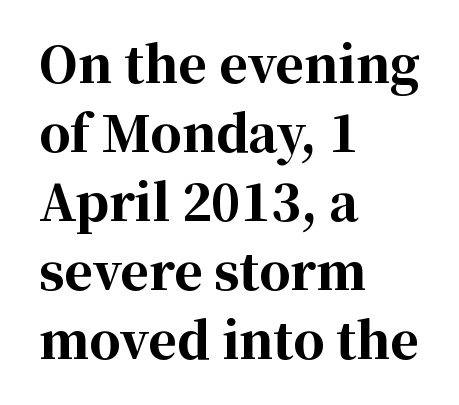
Q: Is the text bold? A: Yes.
Q: Is the text italic (slanted)? A: No, it is upright.
Q: Is the typeface a serif or a sans-serif typeface? A: Serif.
Q: Is the text underlined? A: No.
Q: How is the paragraph aligned? A: Left-aligned.
Q: Is the spacing between letters normal or unusually wide? A: Normal.
Q: Is the spacing between lines tight, normal or loose? A: Normal.
Q: Width (condensed, normal, or wide)? A: Normal.
Q: Stroke contrast? A: High.
Q: x-height? A: Medium.
Q: Monospaced? A: No.
